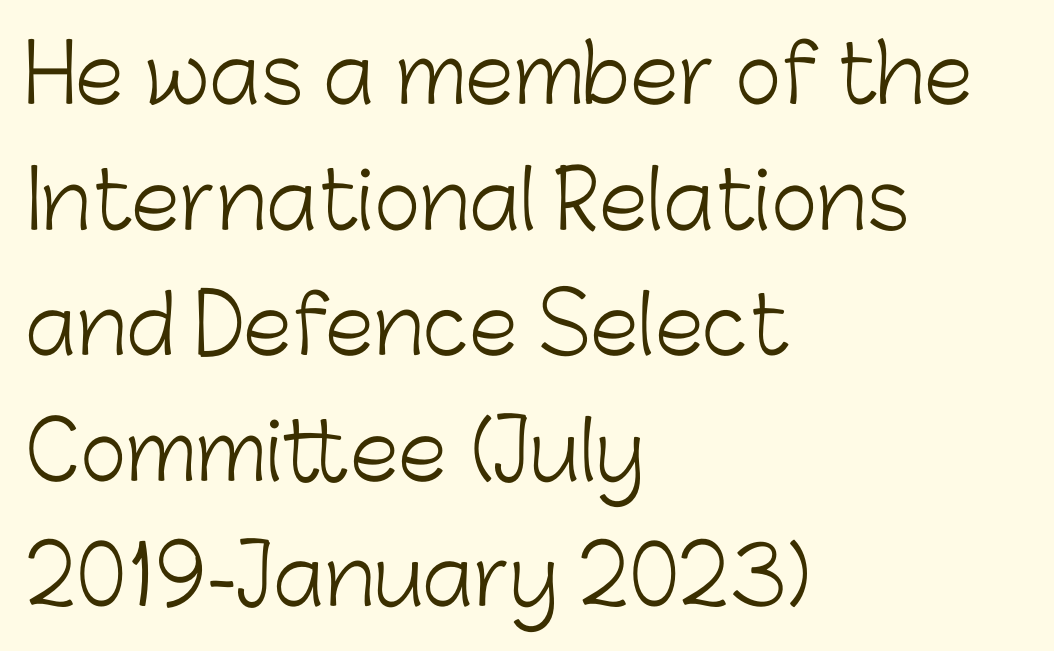
The line texture is even and compact thanks to regular tracking. Each stroke keeps to a modest, everyday thickness or less. The letters stand straight up with perfectly vertical stems. In terms of leading, this rendering sits right in the middle.
